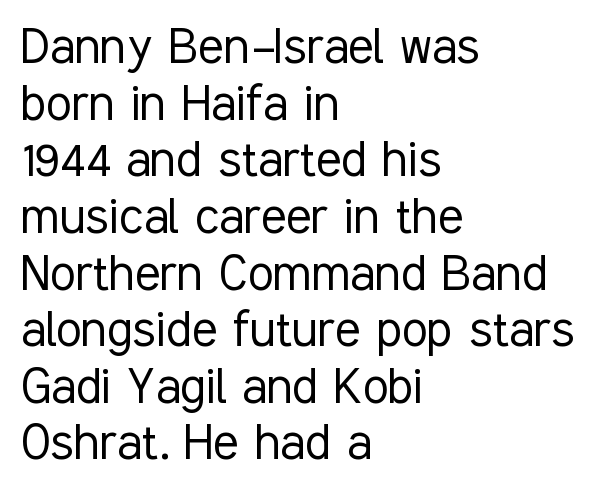
{"serif": "no", "italic": "no", "bold": "no", "weight": "light", "width": "condensed", "stroke_contrast": "low", "x_height": "medium", "monospaced": "no", "underline": "no", "align": "left", "line_spacing": "tight", "line_spacing_ratio": 0.96, "letter_spacing": "normal", "letter_spacing_em": 0.0, "glyph_px": 59}
